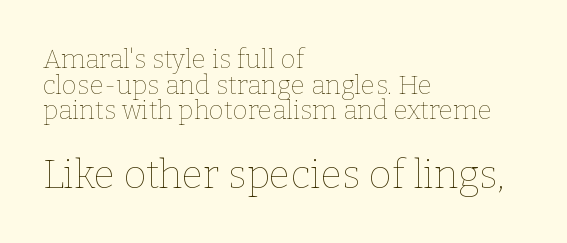
Does the lettering tilt? It doesn't — this is upright. Do the characters align in a grid? No, the font is proportional. The vertical gap from one line to the next is small. This layout puts the modest block above and the oversized block below.
